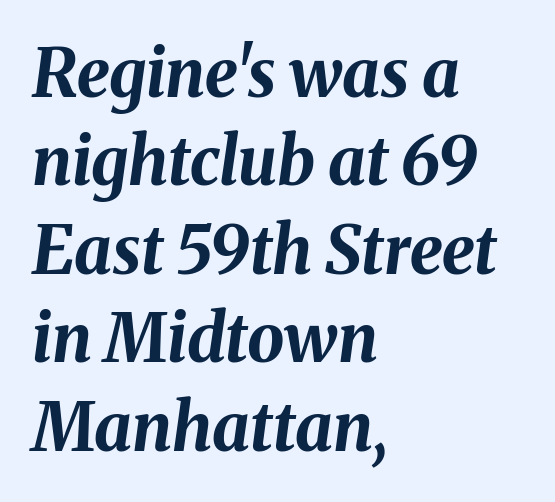
{"italic": "yes", "lean": "right", "slant_degrees": 8, "bold": "yes", "weight": "bold", "width": "normal", "stroke_contrast": "medium", "x_height": "medium", "monospaced": "no", "underline": "no", "align": "left", "line_spacing": "normal", "line_spacing_ratio": 1.34, "letter_spacing": "normal", "letter_spacing_em": 0.0, "glyph_px": 66}
